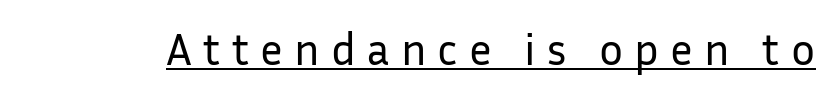
The gaps between neighbouring characters are conspicuously large. You can tell it's not italic because the verticals are truly vertical. Is this a fixed-width face? No — the glyphs have proportional, varying widths. The glyphs in this specimen are sans serif. The font is comparable to plain body text, perhaps lighter.
